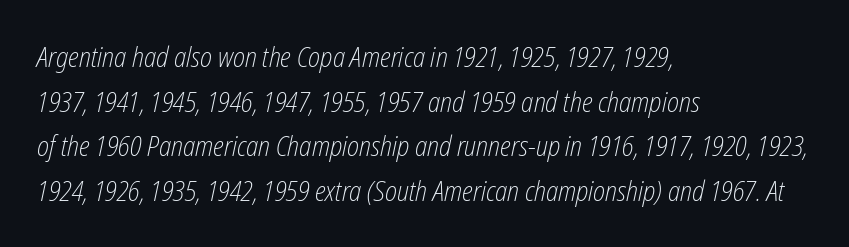
The image shows 28 px light, condensed type, italic (leaning right); set left-aligned, normal line spacing (1.59x), normal letter spacing, not underlined; low stroke contrast and a medium x-height.
